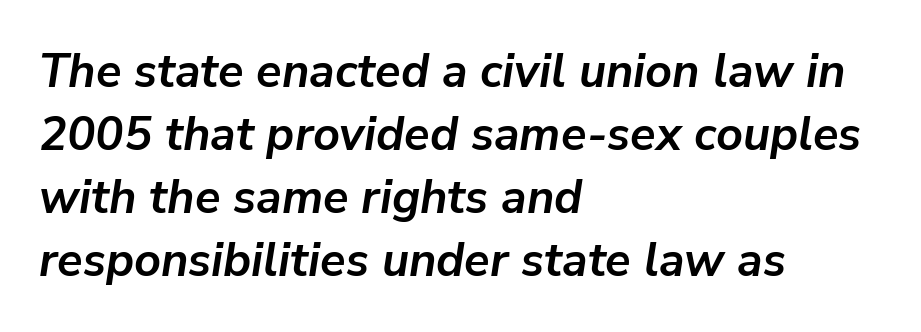
{"italic": "yes", "lean": "right", "slant_degrees": 9, "bold": "yes", "weight": "semibold", "width": "normal", "stroke_contrast": "low", "x_height": "medium", "monospaced": "no", "underline": "no", "align": "left", "line_spacing": "normal", "line_spacing_ratio": 1.34, "letter_spacing": "normal", "letter_spacing_em": 0.0, "glyph_px": 47}
